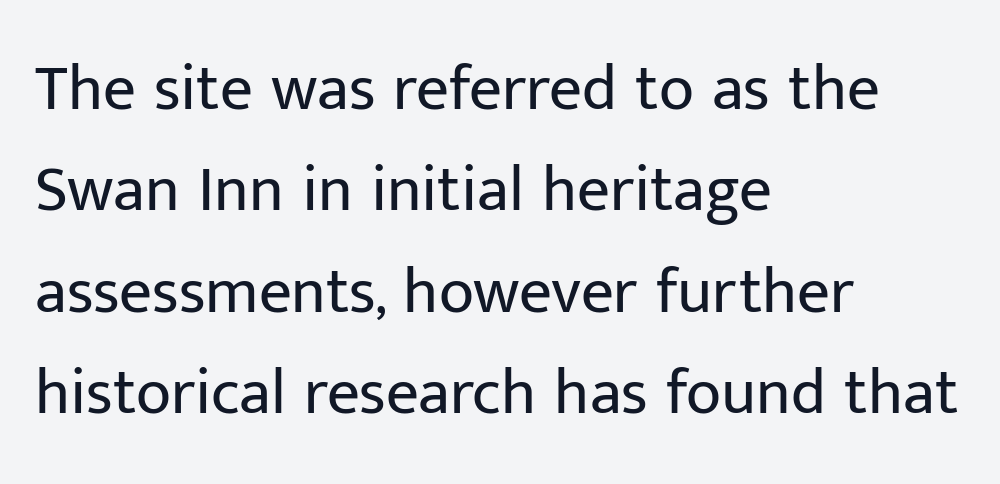
{"serif": "no", "italic": "no", "bold": "no", "weight": "regular", "width": "normal", "stroke_contrast": "low", "x_height": "medium", "monospaced": "no", "underline": "no", "align": "left", "line_spacing": "normal", "line_spacing_ratio": 1.56, "letter_spacing": "normal", "letter_spacing_em": 0.0, "glyph_px": 65}
